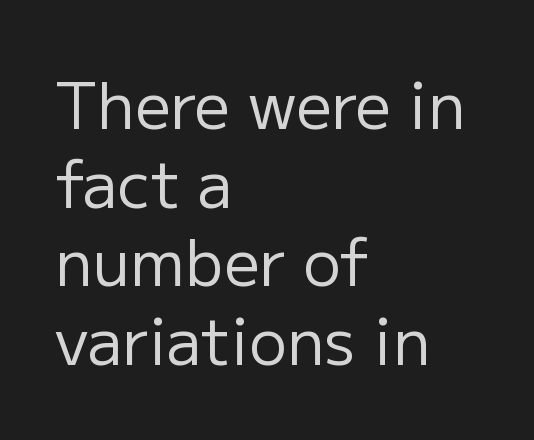
{"serif": "no", "italic": "no", "bold": "no", "weight": "regular", "width": "normal", "stroke_contrast": "low", "x_height": "medium", "monospaced": "no", "underline": "no", "align": "left", "line_spacing": "normal", "line_spacing_ratio": 1.25, "letter_spacing": "normal", "letter_spacing_em": 0.0, "glyph_px": 63}
